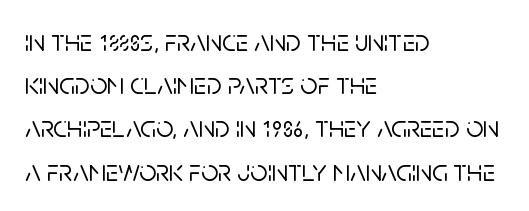
Every stem runs plumb, perpendicular to the baseline. Letter spacing: default. The passage shown is typed in a proportional face where columns would drift. Normally led — the rows are evenly, conventionally spaced. Is the block centered? No — it sits flush against the left margin. Check under the words: just untouched page.
